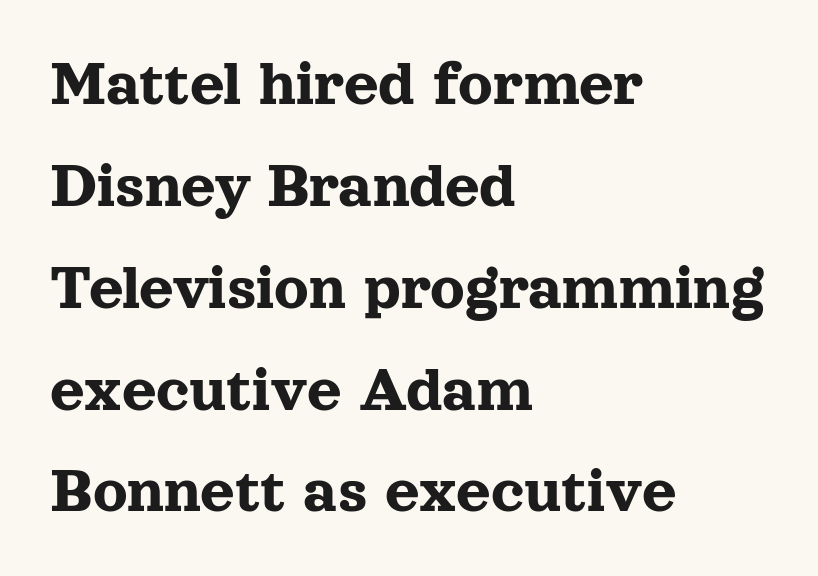
{"serif": "yes", "italic": "no", "width": "normal", "x_height": "medium", "monospaced": "no", "underline": "no", "align": "left", "line_spacing": "normal", "line_spacing_ratio": 1.52, "letter_spacing": "normal", "letter_spacing_em": 0.0, "glyph_px": 67}
